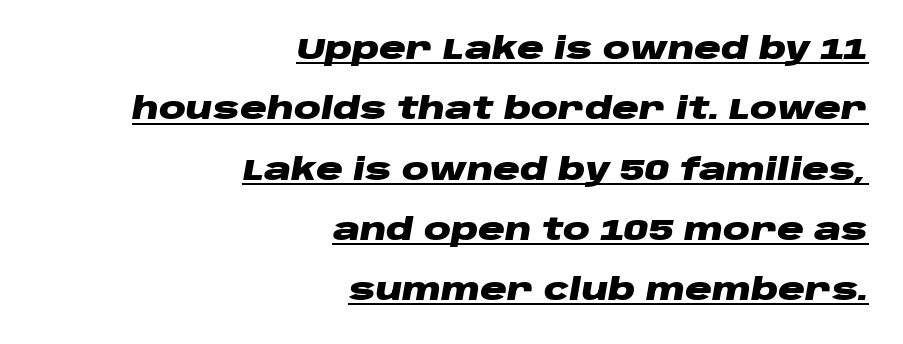
{"italic": "yes", "lean": "right", "slant_degrees": 10, "bold": "yes", "weight": "heavy", "width": "wide", "stroke_contrast": "low", "x_height": "large", "monospaced": "no", "underline": "yes", "align": "right", "line_spacing": "loose", "line_spacing_ratio": 2.01, "letter_spacing": "normal", "letter_spacing_em": 0.0, "glyph_px": 30}
